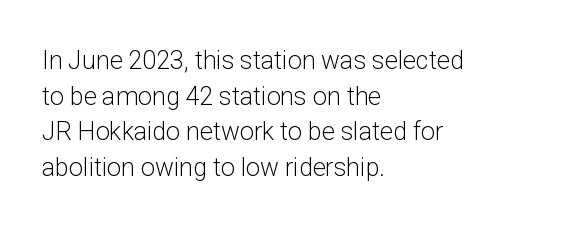
No word sits above an underline. These lines stack with their left ends in a neat column. The line-height multiplier appears to be the usual default. Ordinary non-slanted type is in use. Students, note that the glyphs here touch the page at normal intervals.
